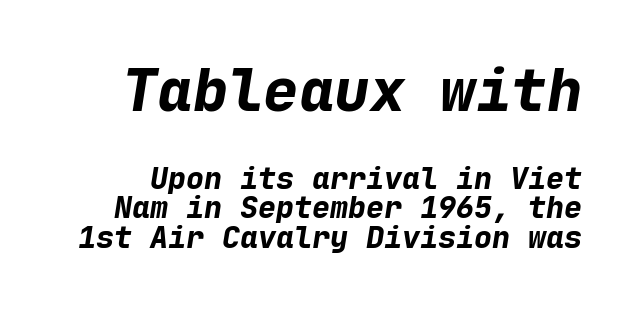
Q: Is the text bold? A: Yes.
Q: Is the text italic (slanted)? A: Yes, it leans right by about 9 degrees.
Q: Is the text underlined? A: No.
Q: Is the spacing between letters normal or unusually wide? A: Normal.
Q: Is the spacing between lines tight, normal or loose? A: Tight.
Q: Which block of text is set in a larger size, the first (top) or the second (bottom)? A: The first (top) one.
Q: Width (condensed, normal, or wide)? A: Normal.
Q: Stroke contrast? A: Low.
Q: x-height? A: Medium.
Q: Monospaced? A: Yes.
